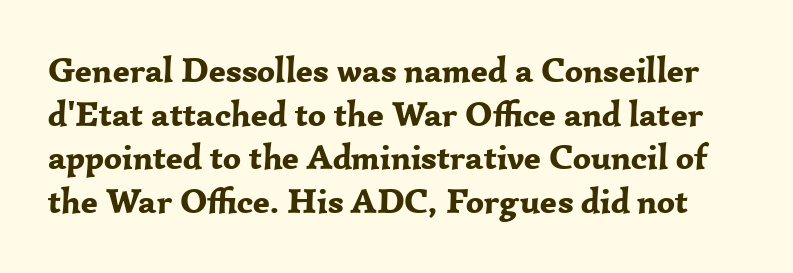
Q: Is the text bold? A: Yes.
Q: Is the text italic (slanted)? A: No, it is upright.
Q: Is the typeface a serif or a sans-serif typeface? A: Serif.
Q: Is the text underlined? A: No.
Q: Is the spacing between letters normal or unusually wide? A: Normal.
Q: Is the spacing between lines tight, normal or loose? A: Normal.
Q: Width (condensed, normal, or wide)? A: Normal.
Q: Stroke contrast? A: Low.
Q: x-height? A: Medium.
Q: Monospaced? A: No.
